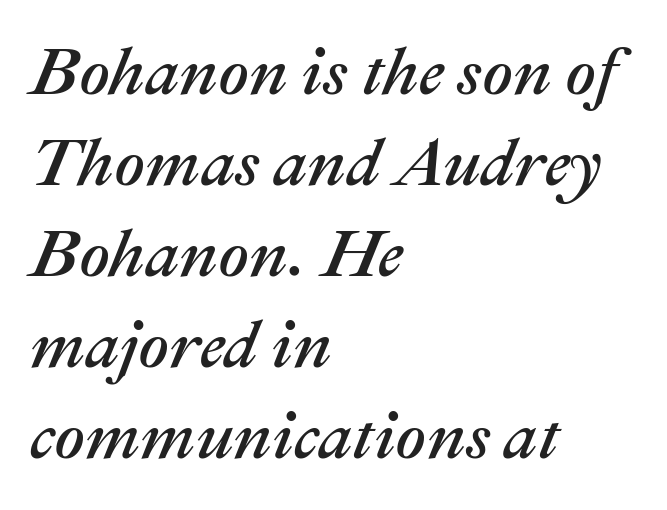
The image shows 67 px text type, italic (leaning right); set left-aligned, normal line spacing (1.36x), normal letter spacing, not underlined; medium stroke contrast and a medium x-height.
